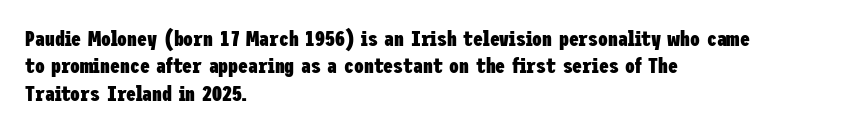
Q: Is the text bold? A: Yes.
Q: Is the text italic (slanted)? A: No, it is upright.
Q: Is the text underlined? A: No.
Q: How is the paragraph aligned? A: Left-aligned.
Q: Is the spacing between letters normal or unusually wide? A: Normal.
Q: Is the spacing between lines tight, normal or loose? A: Normal.
